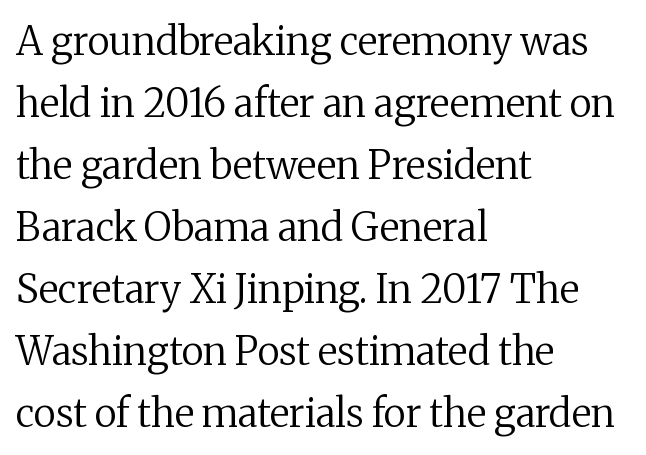
The image shows 39 px regular-weight serif type, upright; set left-aligned, normal line spacing (1.59x), normal letter spacing, not underlined; medium stroke contrast and a medium x-height.
